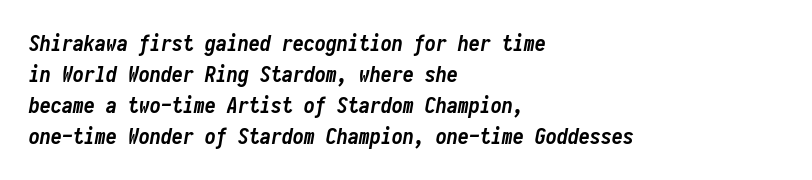
The image shows 22 px bold type, italic (leaning right); set left-aligned, normal line spacing (1.41x), normal letter spacing, not underlined.
